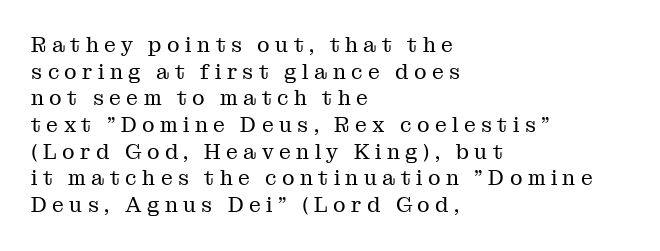
Does the copy run flush right? No — it runs flush left. The specimen omits any rule beneath the text block's lines. The lettering stays uniformly vertical, giving the passage a roman look. Does extra space separate the letters? Yes, quite a lot of it. Is there much room between lines? A standard amount, neither cramped nor airy. This is not heavy type; no bold has been used.
